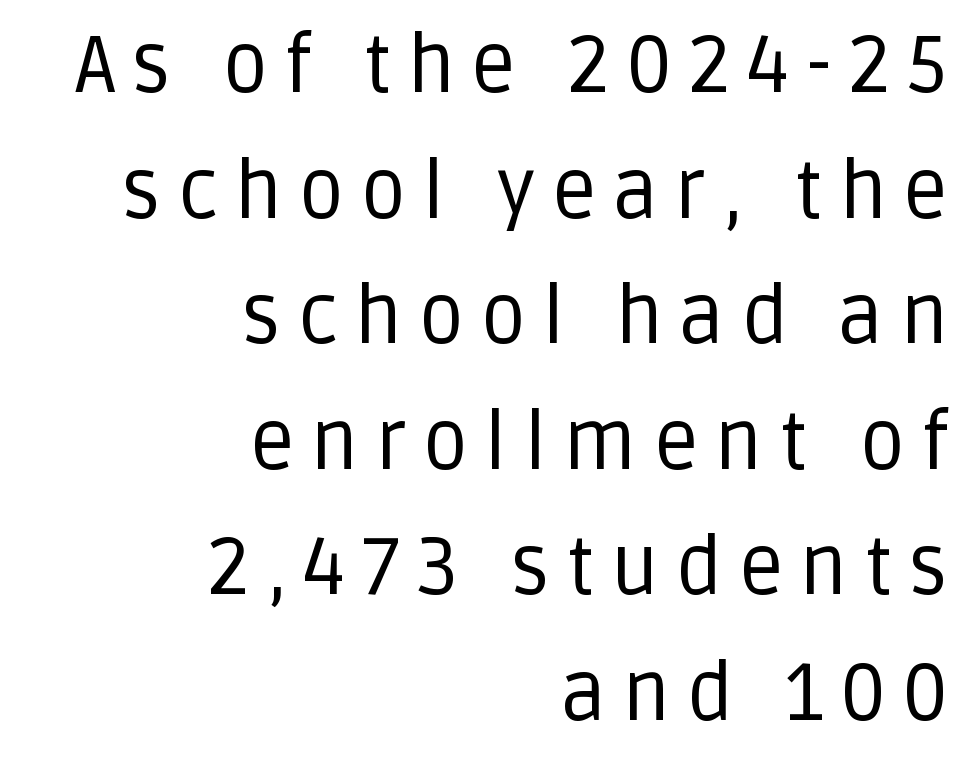
You could only call the tracking loose — the letters float apart. Think of a printed novel: that variable character pitch is what you see here. Nope, no serifs anywhere on these letters. Bold? No — there's no thickening of the strokes. Each line ends at the same right margin while the left side varies.
